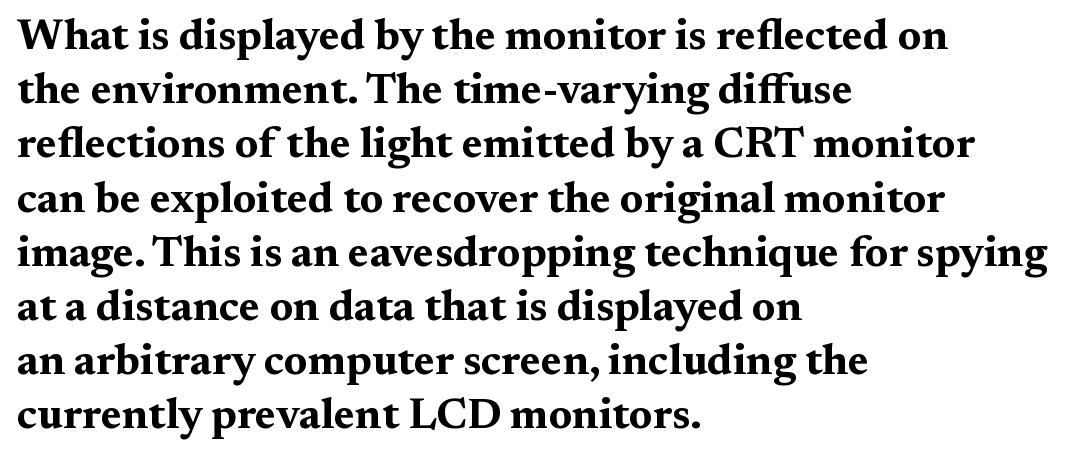
The image shows 43 px bold, wide serif type, upright; set left-aligned, normal line spacing (1.26x), normal letter spacing, not underlined; medium stroke contrast and a medium x-height.
